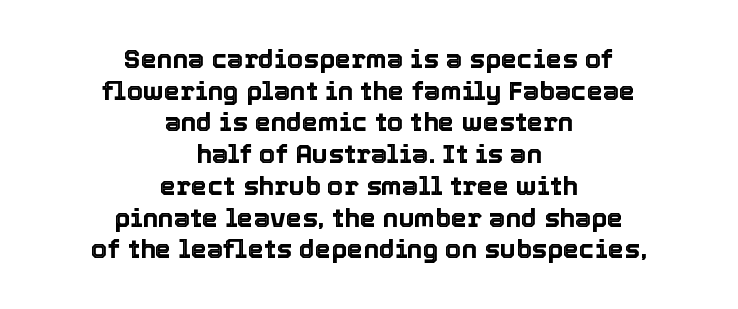
The letterforms sit shoulder to shoulder at normal distance. Vertical strokes here are truly vertical. Notice how the passage keeps no hard edge, just a central spine. The space beneath each line is pristine and unruled.
